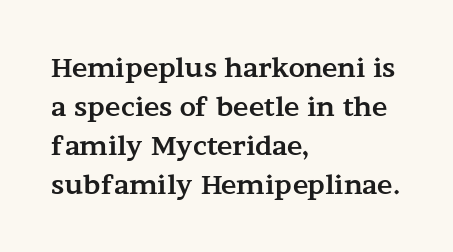
The image shows 26 px bold type, upright; set left-aligned, normal line spacing (1.5x), normal letter spacing, not underlined.
